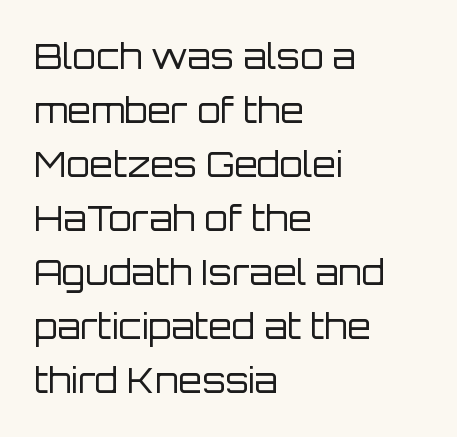
A sans-serif font was chosen for this passage. The passage shown stacks its lines at a standard gap. Does the lettering tilt? It doesn't — this is upright. Spacing between characters is what you'd get straight out of the box. The strip under each line holds only bare page. Alignment: flush left.
